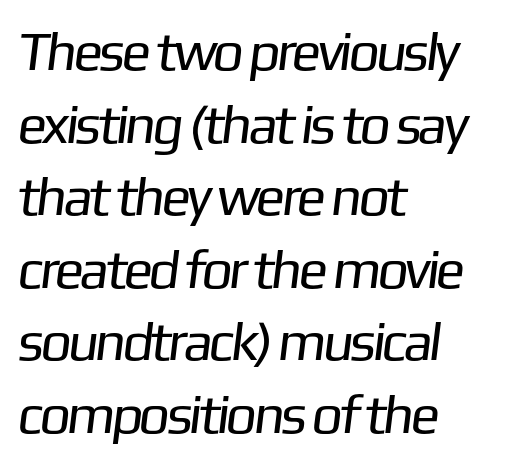
The image shows 55 px regular-weight sans-serif type; set left-aligned, normal line spacing (1.32x), normal letter spacing, not underlined; low stroke contrast and a medium x-height.
